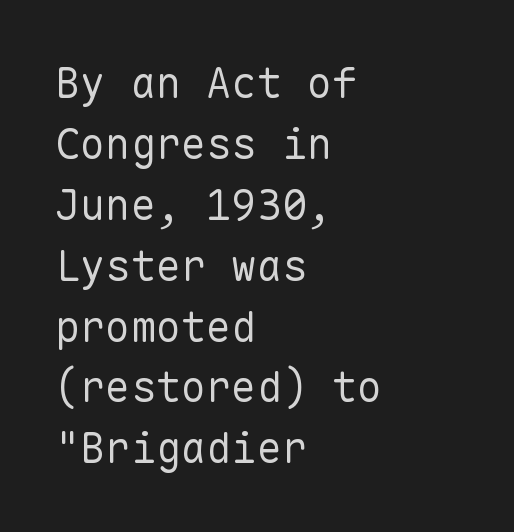
The image shows 42 px regular-weight sans-serif type, upright, monospaced; set left-aligned, normal line spacing (1.45x), normal letter spacing, not underlined; low stroke contrast and a medium x-height.
